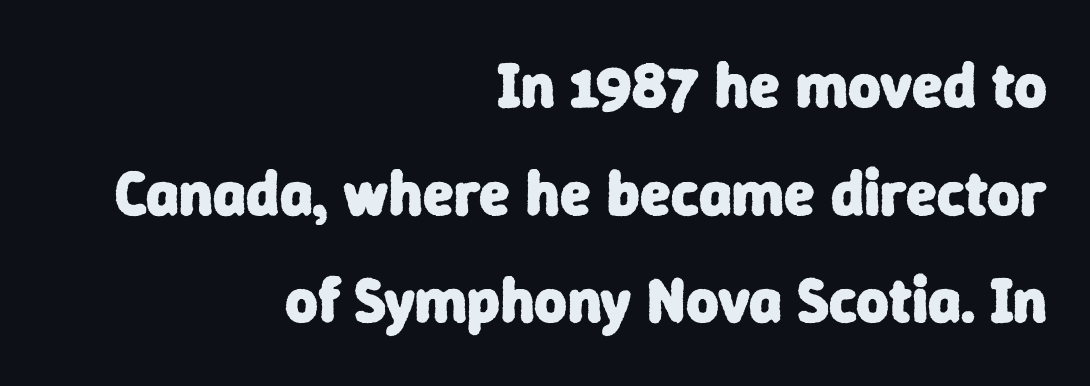
The image shows 63 px heavy sans-serif type; set right-aligned, line spacing 1.71x, normal letter spacing, not underlined; low stroke contrast and a medium x-height.
